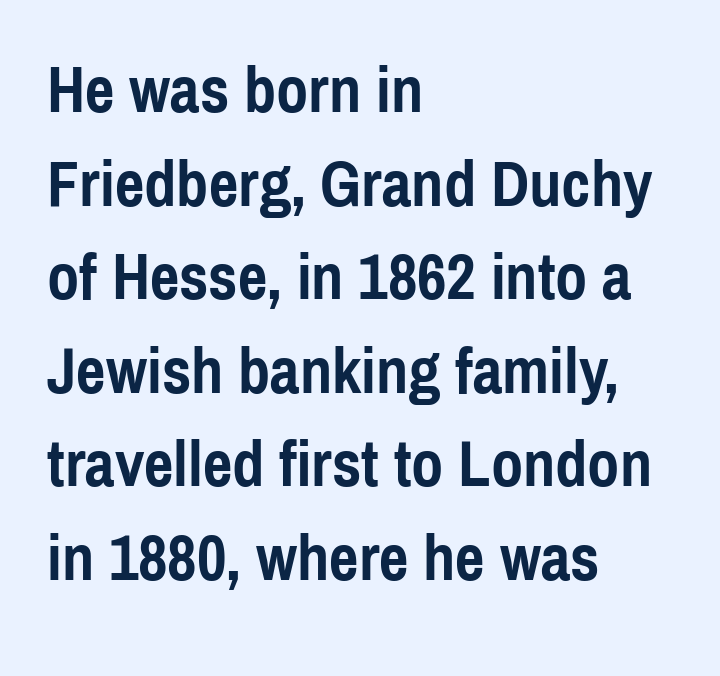
Q: Is the text bold? A: Yes.
Q: Is the text italic (slanted)? A: No, it is upright.
Q: Is the typeface a serif or a sans-serif typeface? A: Sans-serif.
Q: Is the text underlined? A: No.
Q: How is the paragraph aligned? A: Left-aligned.
Q: Is the spacing between letters normal or unusually wide? A: Normal.
Q: Is the spacing between lines tight, normal or loose? A: Normal.
Q: Width (condensed, normal, or wide)? A: Condensed.
Q: x-height? A: Medium.
Q: Monospaced? A: No.
